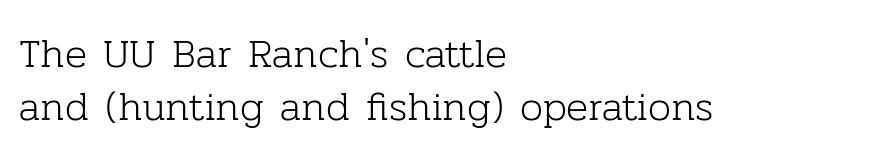
This reads as an unemphasized weight, regular at the heaviest. Reading down the column, the eye jumps a familiar distance to each next line. These lines are rendered in a variable-pitch font. The rag falls on the right side of this text block.
